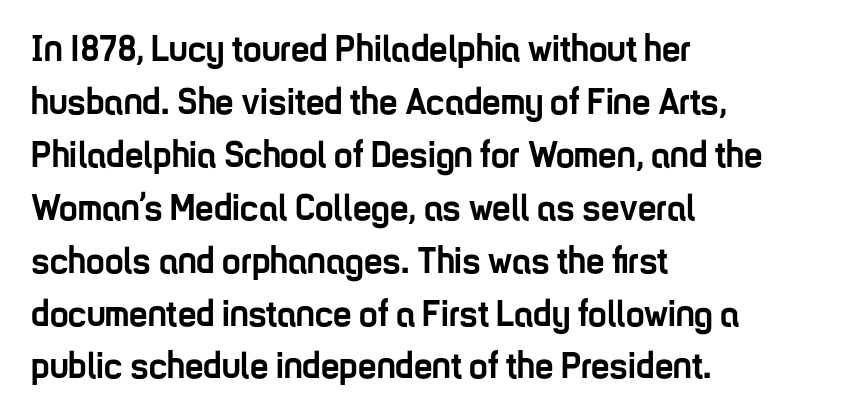
{"serif": "no", "italic": "no", "bold": "yes", "weight": "semibold", "width": "condensed", "stroke_contrast": "low", "x_height": "medium", "monospaced": "no", "underline": "no", "align": "left", "line_spacing": "normal", "line_spacing_ratio": 1.43, "letter_spacing": "normal", "letter_spacing_em": 0.0, "glyph_px": 37}
